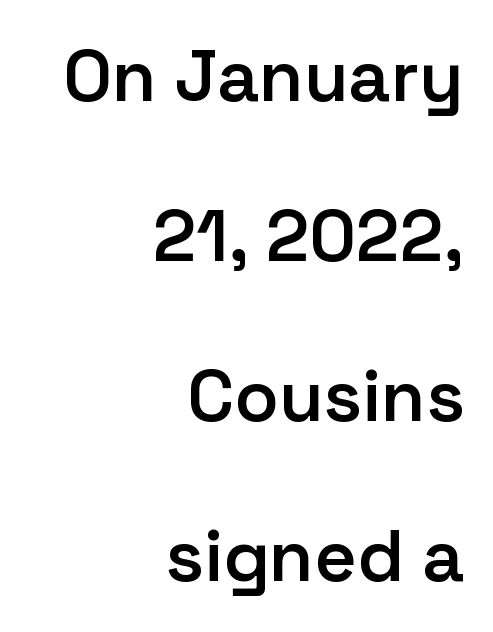
Examine the stroke ends and you'll find no serifs. Words appear dense and cohesive because spacing is normal. On the weight axis this lands at semibold, roughly 600. The rendering uses a large line-height, opening up the rows. In terms of posture, this sample is upright. Each row of text sits above clean, open space.
